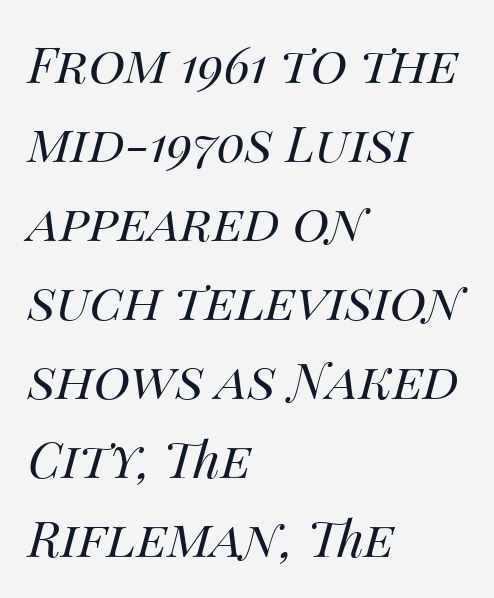
{"italic": "yes", "lean": "right", "slant_degrees": 14, "bold": "no", "weight": "regular", "width": "normal", "stroke_contrast": "medium", "x_height": "large", "monospaced": "no", "underline": "no", "align": "left", "line_spacing": "normal", "line_spacing_ratio": 1.58, "letter_spacing": "normal", "letter_spacing_em": 0.0, "glyph_px": 50}
